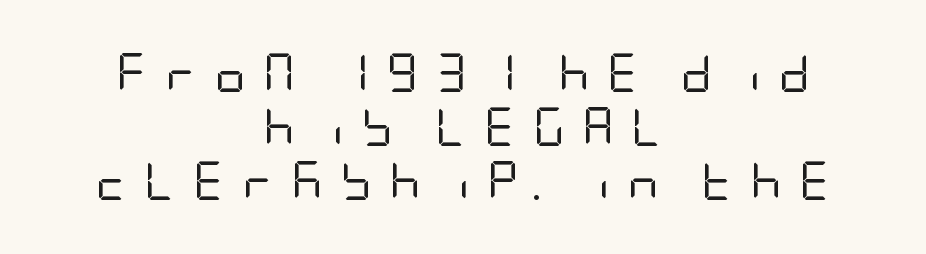
{"serif": "no", "italic": "no", "bold": "no", "weight": "regular", "width": "condensed", "stroke_contrast": "low", "x_height": "large", "underline": "no", "align": "center", "line_spacing": "normal", "line_spacing_ratio": 1.39, "letter_spacing": "wide", "letter_spacing_em": 0.44, "glyph_px": 39}
